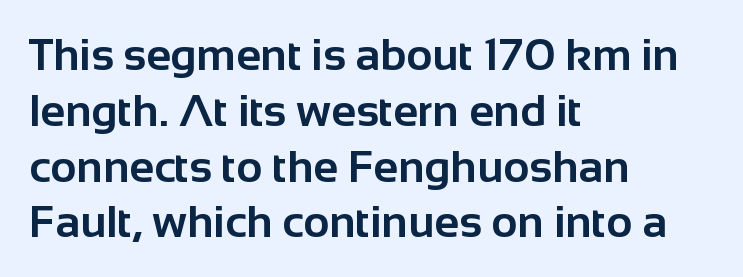
The image shows 45 px bold sans-serif type, upright; set left-aligned, line spacing 1.24x, normal letter spacing, not underlined; low stroke contrast and a medium x-height.
